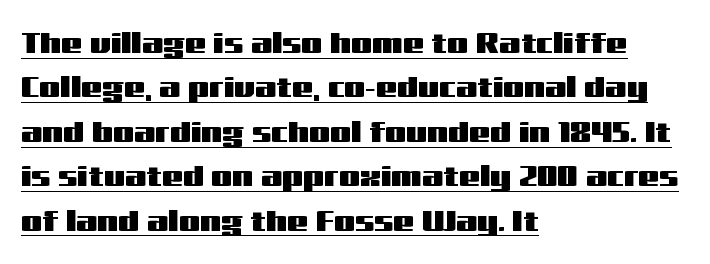
The image shows 30 px wide sans-serif type, upright; set left-aligned, normal line spacing (1.48x), normal letter spacing, underlined; medium stroke contrast and a medium x-height.
